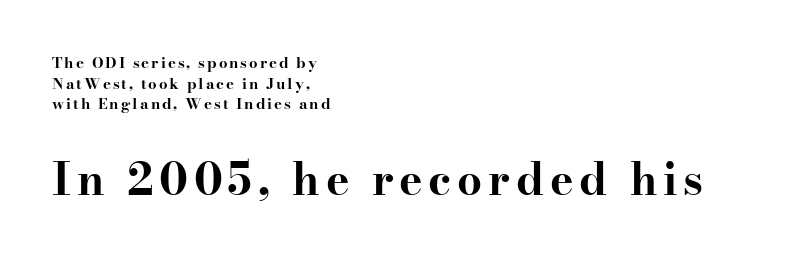
The image shows 44 px bold, wide serif type, upright; set left-aligned, normal line spacing (1.38x), not underlined; the second (bottom) block is 2.93x larger; high stroke contrast and a small x-height.
